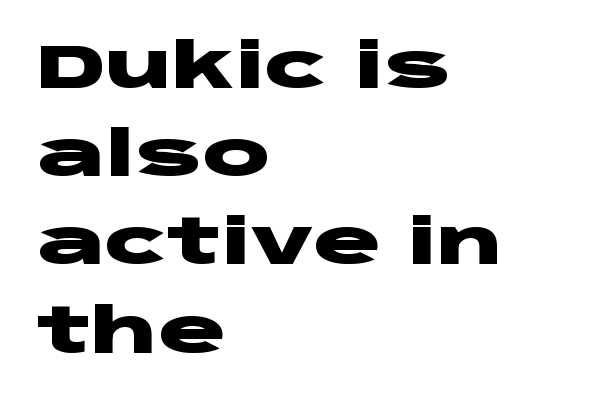
The rendering uses a moderate line-height, typical for paragraphs. Between one letter and the next there's only the usual sliver of space. A classic flush-left, rag-right setting is used for this passage. If you drew a line through each stem, it would be perfectly vertical. Honestly, there is no underline to notice here at all. Nope, no serifs anywhere on these letters.
